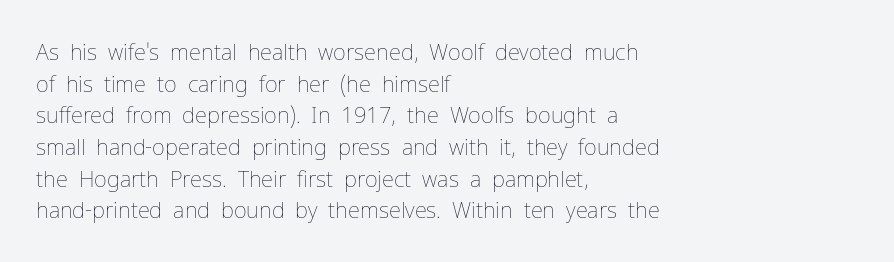
The image shows 22 px text type, upright; set left-aligned, normal line spacing (1.44x), normal letter spacing, not underlined.
